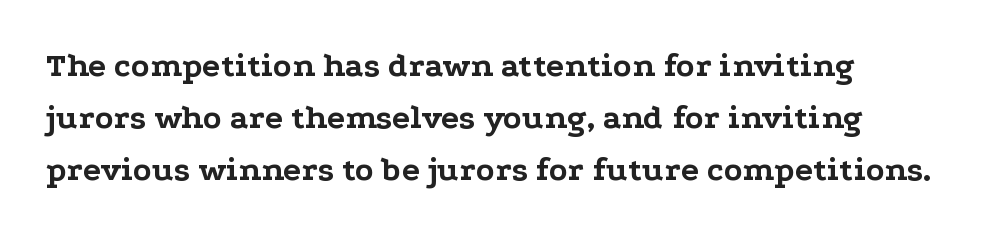
The image shows 34 px bold, wide serif type, upright; set normal line spacing (1.53x), normal letter spacing, not underlined; low stroke contrast and a medium x-height.
